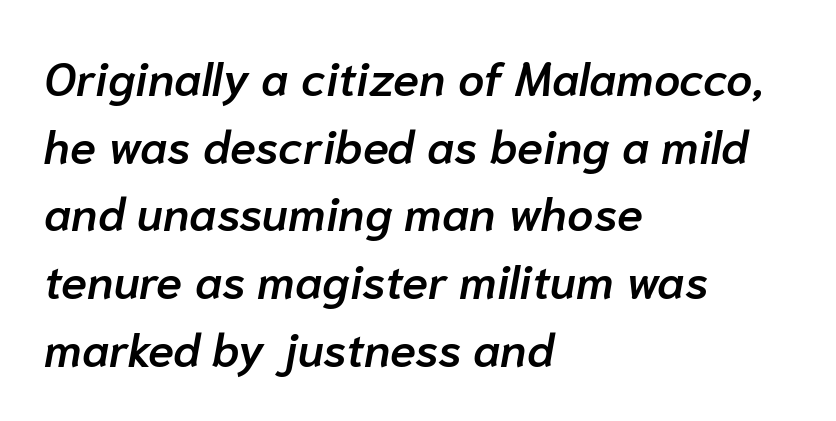
{"italic": "yes", "lean": "right", "slant_degrees": 10, "bold": "semi", "weight": "semibold", "width": "normal", "stroke_contrast": "low", "x_height": "medium", "monospaced": "no", "underline": "no", "align": "left", "line_spacing": "normal", "line_spacing_ratio": 1.44, "letter_spacing": "normal", "letter_spacing_em": 0.0, "glyph_px": 47}
